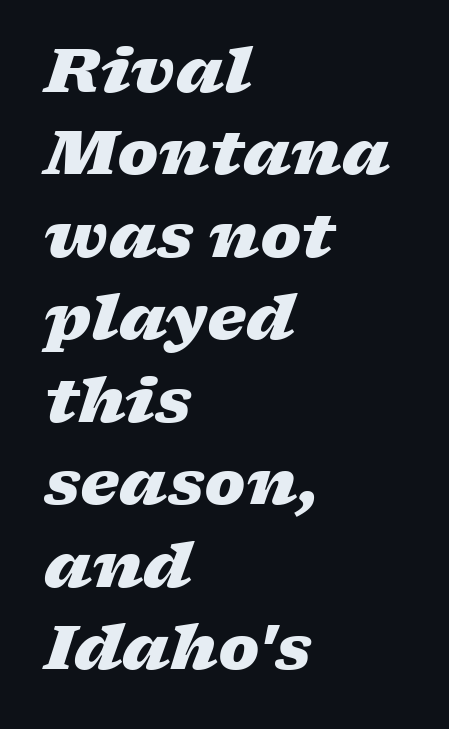
The image shows 62 px heavy, wide type, italic (leaning right); set left-aligned, normal line spacing (1.33x), normal letter spacing, not underlined; low stroke contrast and a medium x-height.
